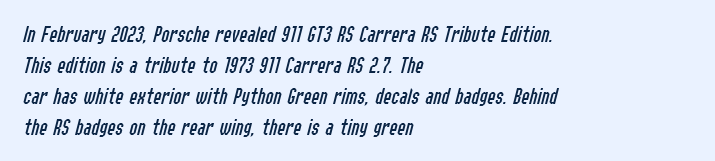
Q: Is the text bold? A: No.
Q: Is the text italic (slanted)? A: Yes, it leans right by about 14 degrees.
Q: Is the text underlined? A: No.
Q: How is the paragraph aligned? A: Left-aligned.
Q: Is the spacing between letters normal or unusually wide? A: Normal.
Q: Is the spacing between lines tight, normal or loose? A: Normal.
